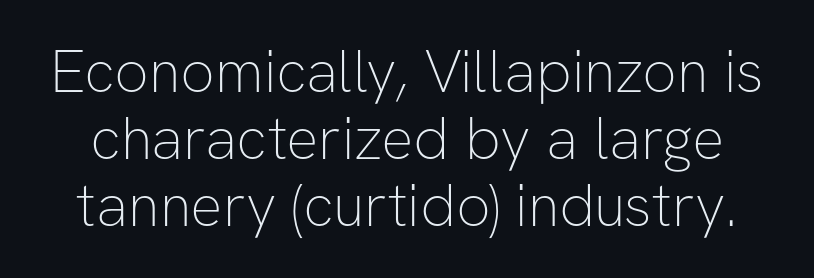
The image shows 60 px thin sans-serif type, upright; set tight line spacing (1.12x), normal letter spacing, not underlined; low stroke contrast and a medium x-height.
